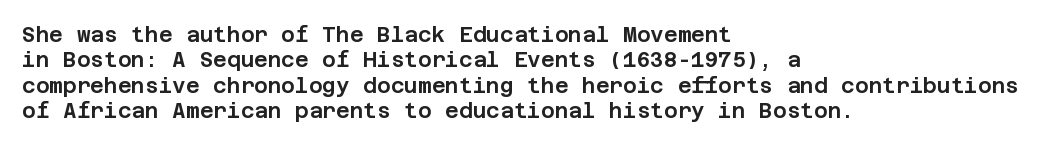
{"italic": "no", "underline": "no", "align": "left", "line_spacing_ratio": 1.21, "letter_spacing": "normal", "letter_spacing_em": 0.0, "glyph_px": 21}
